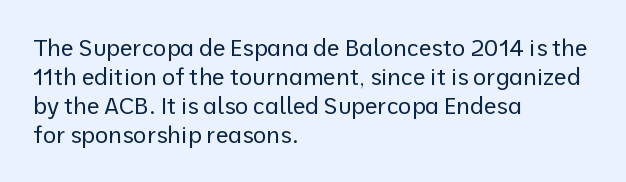
Q: Is the text bold? A: No.
Q: Is the text italic (slanted)? A: No, it is upright.
Q: Is the text underlined? A: No.
Q: How is the paragraph aligned? A: Left-aligned.
Q: Is the spacing between letters normal or unusually wide? A: Normal.
Q: Is the spacing between lines tight, normal or loose? A: Normal.
